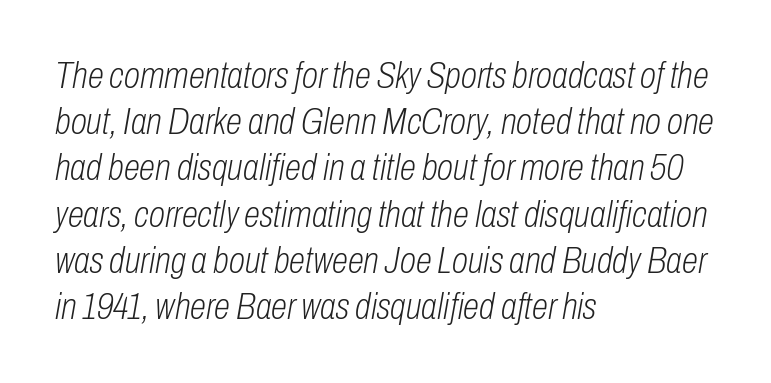
{"italic": "yes", "lean": "right", "slant_degrees": 10, "bold": "no", "weight": "light", "width": "condensed", "stroke_contrast": "low", "x_height": "medium", "monospaced": "no", "underline": "no", "align": "left", "line_spacing": "normal", "line_spacing_ratio": 1.25, "letter_spacing": "normal", "letter_spacing_em": 0.0, "glyph_px": 37}
